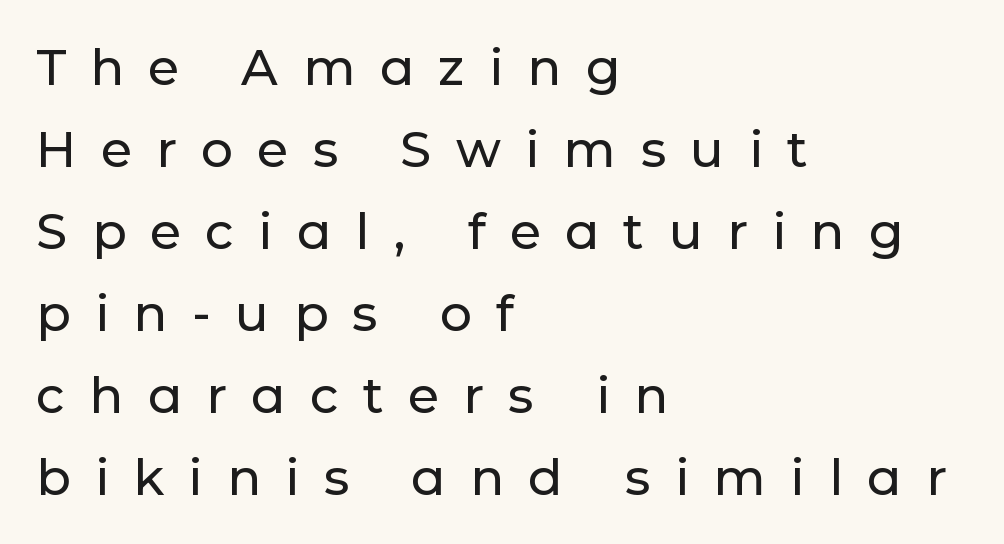
Q: Is the text italic (slanted)? A: No, it is upright.
Q: Is the typeface a serif or a sans-serif typeface? A: Sans-serif.
Q: Is the text underlined? A: No.
Q: How is the paragraph aligned? A: Left-aligned.
Q: Is the spacing between letters normal or unusually wide? A: Unusually wide.
Q: Is the spacing between lines tight, normal or loose? A: Normal.
Q: Width (condensed, normal, or wide)? A: Normal.
Q: Stroke contrast? A: Low.
Q: x-height? A: Medium.
Q: Monospaced? A: No.
